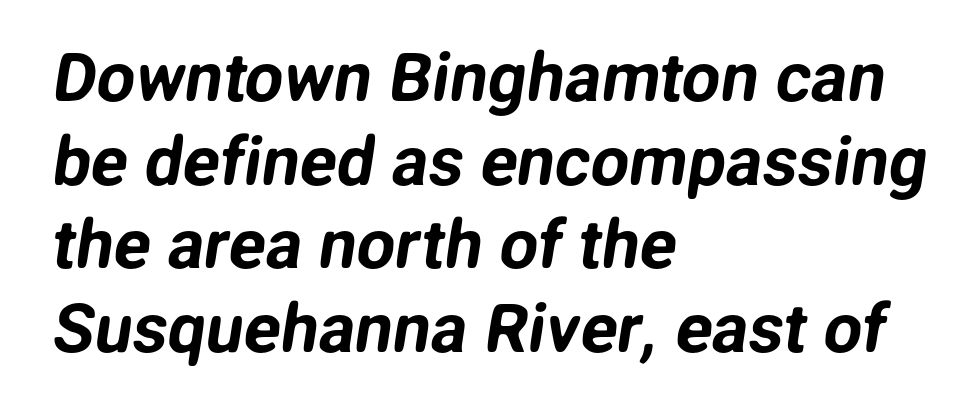
The image shows 68 px sans-serif type; set left-aligned, line spacing 1.23x, normal letter spacing, not underlined; low stroke contrast and a medium x-height.
